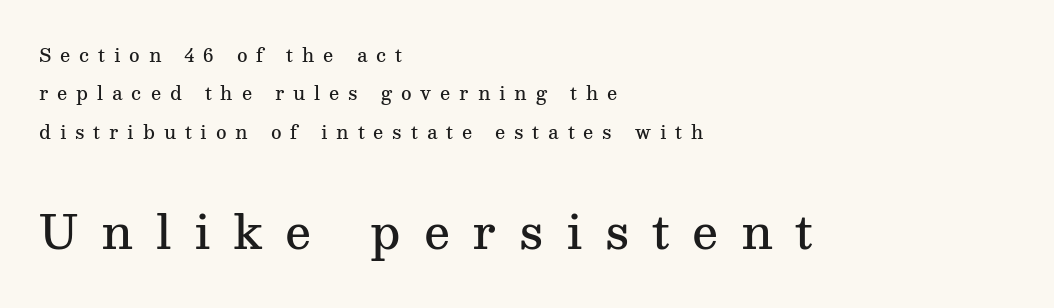
The image shows 46 px semibold serif type, upright; set left-aligned, loose line spacing (2.13x), unusually wide letter spacing (+0.49 em), not underlined; the second (bottom) block is 2.56x larger; medium stroke contrast and a medium x-height.
